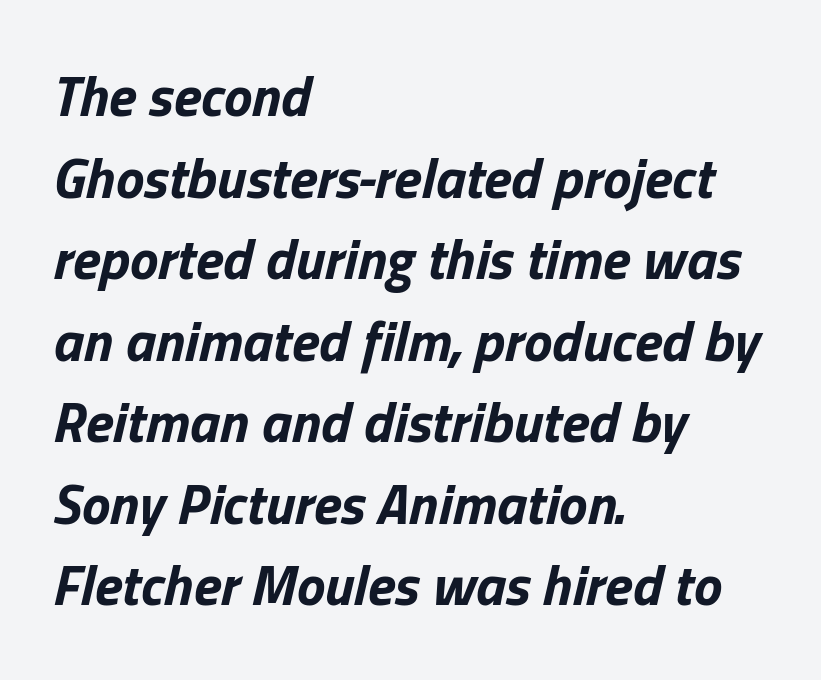
Yep, that's italic — everything's leaning. The typesetter chose a ragged-right arrangement here. The string is rendered with underlining switched off. The passage shown stacks its lines at a standard gap.
